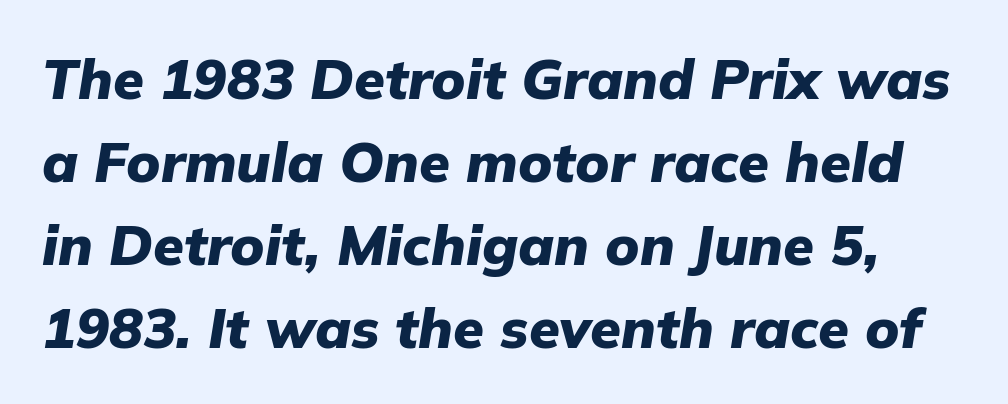
{"italic": "yes", "lean": "right", "slant_degrees": 9, "bold": "yes", "weight": "heavy", "width": "normal", "stroke_contrast": "low", "x_height": "medium", "monospaced": "no", "underline": "no", "line_spacing": "normal", "line_spacing_ratio": 1.48, "letter_spacing": "normal", "letter_spacing_em": 0.0, "glyph_px": 56}
